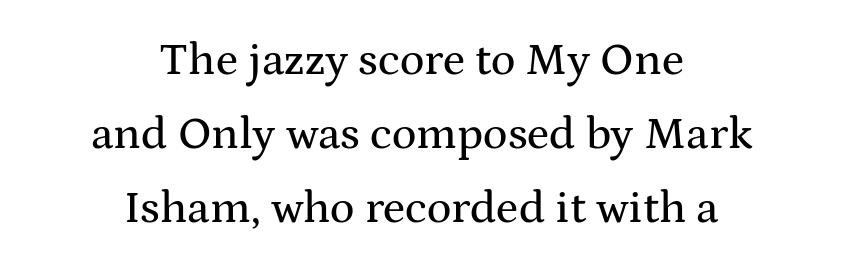
{"serif": "yes", "italic": "no", "width": "wide", "stroke_contrast": "medium", "x_height": "medium", "monospaced": "no", "underline": "no", "align": "center", "line_spacing": "normal", "line_spacing_ratio": 1.61, "letter_spacing": "normal", "letter_spacing_em": 0.0, "glyph_px": 46}
